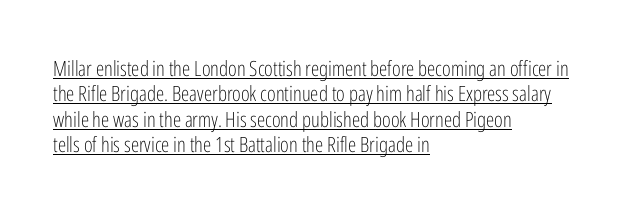
Q: Is the text bold? A: No.
Q: Is the text italic (slanted)? A: No, it is upright.
Q: Is the text underlined? A: Yes.
Q: How is the paragraph aligned? A: Left-aligned.
Q: Is the spacing between letters normal or unusually wide? A: Normal.
